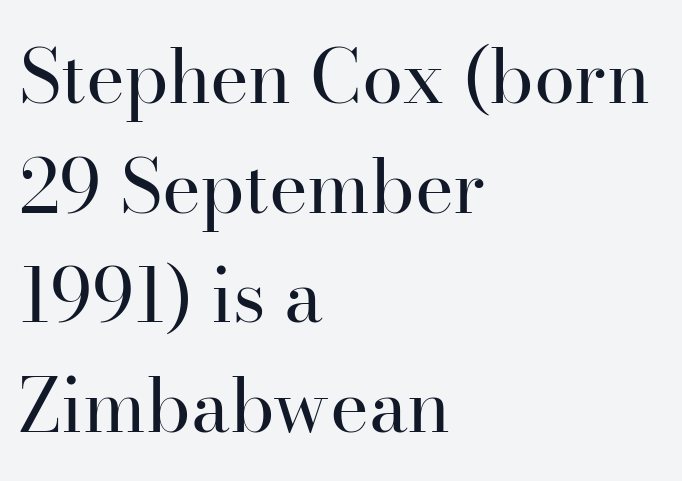
Style check: upright. The rendering uses natural spacing where letterforms have individual widths. Vertical spacing — default. Does the type have serifs? Yes, each stem ends in a small foot. This sample uses plain, unmodified letter spacing.
